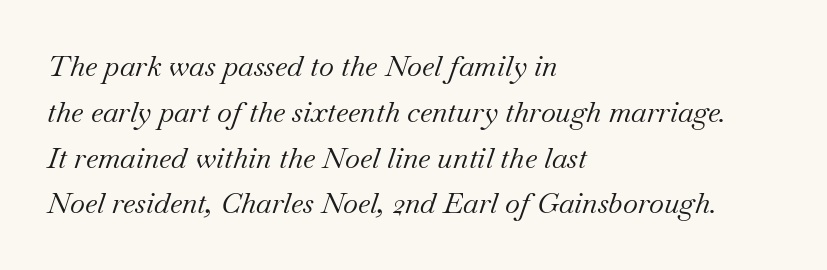
The image shows 29 px regular-weight serif type, italic (leaning right); set left-aligned, normal line spacing (1.58x), normal letter spacing, not underlined; medium stroke contrast and a small x-height.
